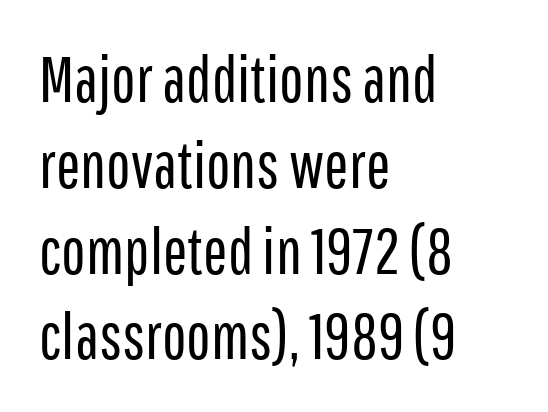
What kind of face is this? One without serifs — a sans. On a weight scale, this lands at 450 or below. Is this a fixed-width face? No — the glyphs have proportional, varying widths. Notice how the passage keeps a crisp vertical edge on the left only. Caption: standard tracking, unaltered. Successive baselines arrive at the customary interval.
